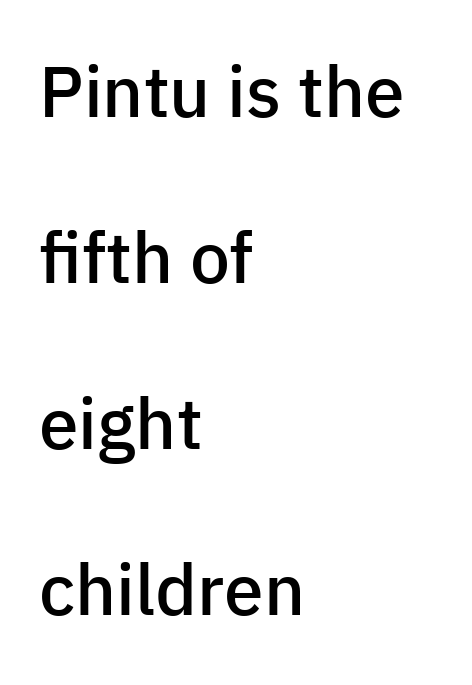
Q: Is the text bold? A: Semi-bold.
Q: Is the text italic (slanted)? A: No, it is upright.
Q: Is the typeface a serif or a sans-serif typeface? A: Sans-serif.
Q: Is the text underlined? A: No.
Q: How is the paragraph aligned? A: Left-aligned.
Q: Is the spacing between letters normal or unusually wide? A: Normal.
Q: Is the spacing between lines tight, normal or loose? A: Loose.
Q: Width (condensed, normal, or wide)? A: Normal.
Q: Stroke contrast? A: Low.
Q: x-height? A: Medium.
Q: Monospaced? A: No.
